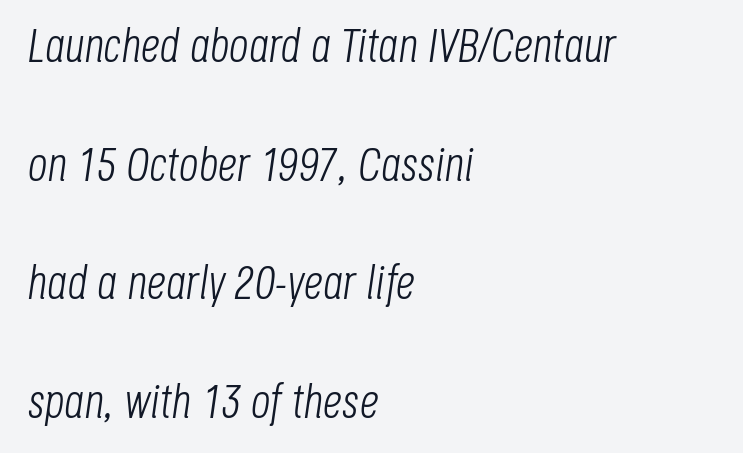
Glance below the letters and you will spot only blank space. Here the glyphs are tracked normally, forming tight word shapes. Weight: in the light-to-regular range. The space between consecutive lines is lavish. These lines are rendered in a variable-pitch font. These lines stack with their left ends in a neat column.
